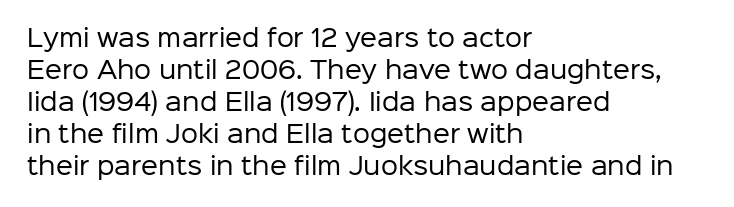
The image shows 24 px text type, upright; set left-aligned, normal line spacing (1.33x), normal letter spacing, not underlined.
